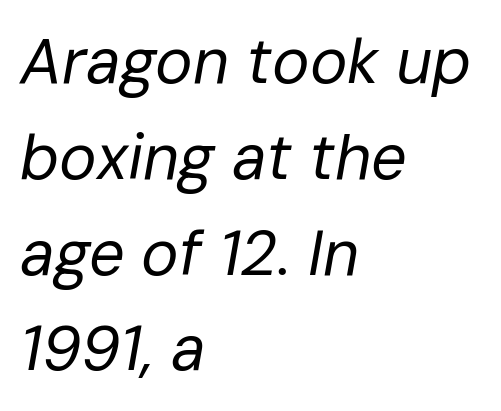
These lines were composed using italics. The typesetter chose a ragged-right arrangement here. Letter spacing: default. The space between consecutive lines is moderate.
